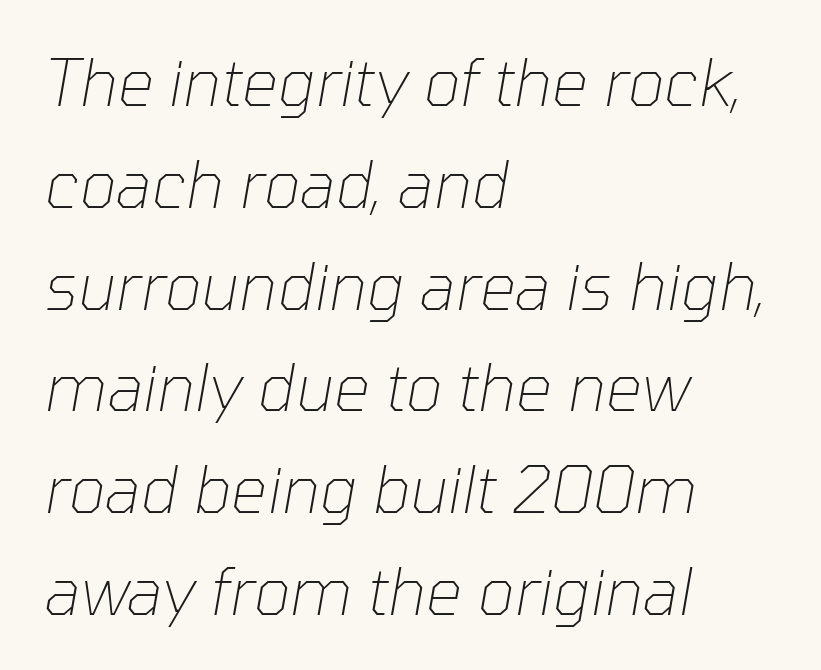
Q: Is the text bold? A: No.
Q: Is the text italic (slanted)? A: Yes, it leans right by about 10 degrees.
Q: Is the text underlined? A: No.
Q: How is the paragraph aligned? A: Left-aligned.
Q: Is the spacing between letters normal or unusually wide? A: Normal.
Q: Is the spacing between lines tight, normal or loose? A: Normal.
Q: Width (condensed, normal, or wide)? A: Normal.
Q: Stroke contrast? A: Low.
Q: x-height? A: Medium.
Q: Monospaced? A: No.
